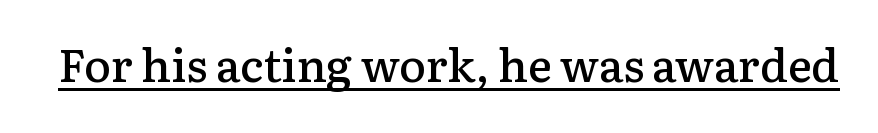
A continuous stroke trails under the words, as in a hyperlink. You can tell it's not italic because the verticals are truly vertical. The horizontal fit of the characters is conventional and even. The strokes are fattened partway — semibold, not bold. Examine the stroke ends and you'll spot serifs. The passage shown is typed in a proportional face where columns would drift.
